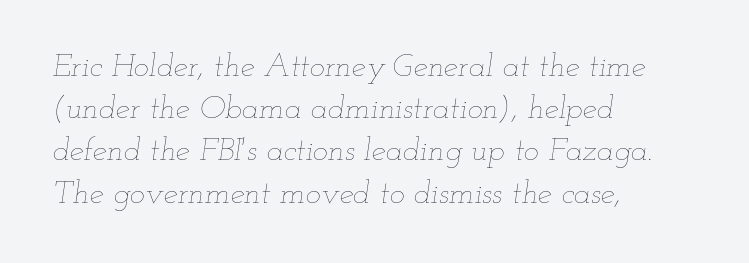
The image shows 32 px thin, wide type, italic (leaning right); set left-aligned, normal line spacing (1.32x), normal letter spacing, not underlined; low stroke contrast and a small x-height.
